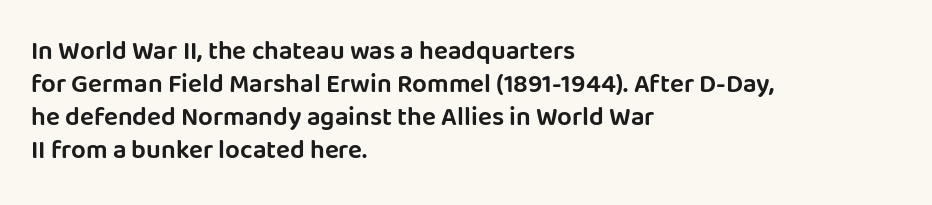
The foot of each line stays bare and open. Leading matches the norm, producing a regular column. The paragraph shown leans on its left margin. The gaps between neighbouring characters are ordinary and unremarkable. Italic? Not at all — the glyphs are vertical.
